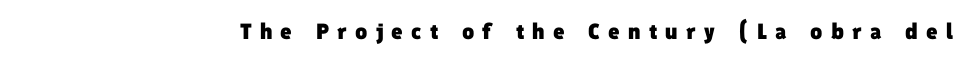
The image shows 22 px bold type; set unusually wide letter spacing (+0.37 em), not underlined.
